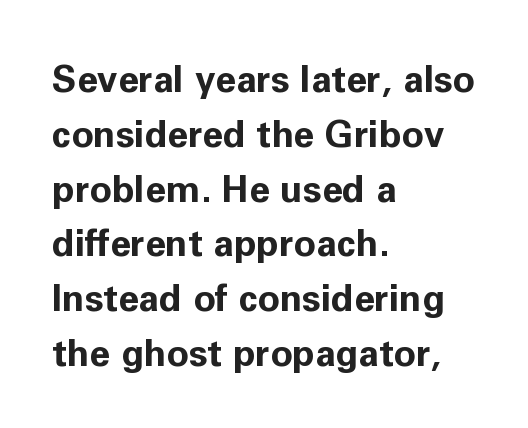
The image shows 37 px bold sans-serif type, upright; set left-aligned, normal line spacing (1.48x), normal letter spacing, not underlined; low stroke contrast and a medium x-height.
